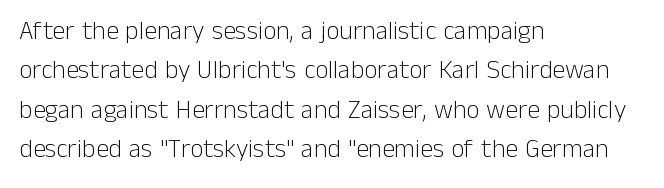
The image shows 26 px text type, upright; set left-aligned, normal line spacing (1.51x), normal letter spacing, not underlined.
